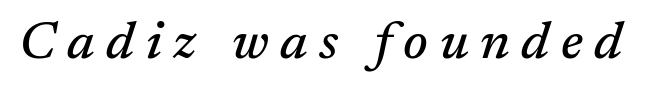
Beneath every word, the page is bare. Letter spacing: wide. The glyphs look as if they've been sheared to an angle. Proportional: the letters do not fall into vertical columns.
